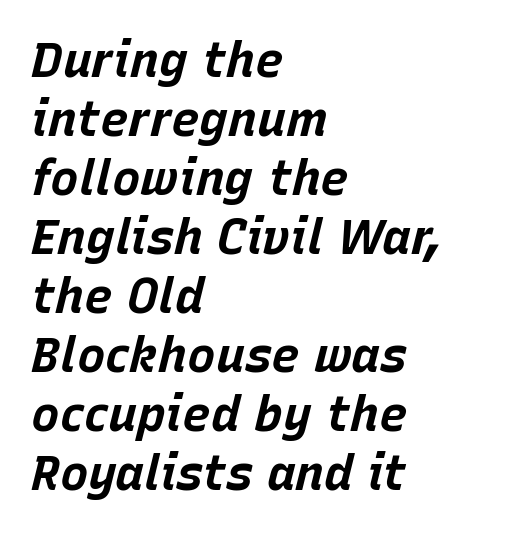
Q: Is the text bold? A: Yes.
Q: Is the text italic (slanted)? A: Yes, it leans right by about 15 degrees.
Q: Is the text underlined? A: No.
Q: How is the paragraph aligned? A: Left-aligned.
Q: Is the spacing between letters normal or unusually wide? A: Normal.
Q: Width (condensed, normal, or wide)? A: Normal.
Q: Stroke contrast? A: Low.
Q: x-height? A: Large.
Q: Monospaced? A: No.
